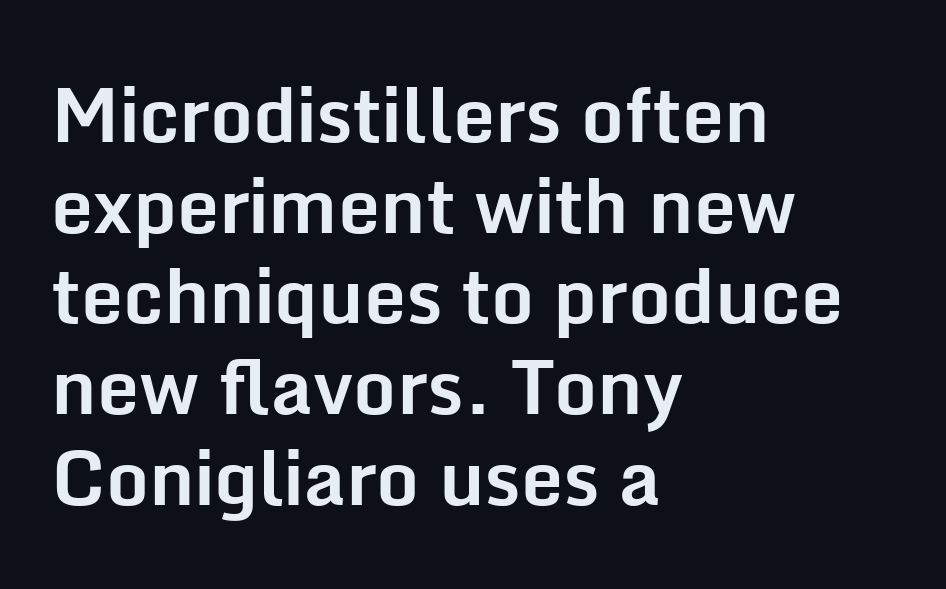
Q: Is the text bold? A: Yes.
Q: Is the text italic (slanted)? A: No, it is upright.
Q: Is the typeface a serif or a sans-serif typeface? A: Sans-serif.
Q: Is the text underlined? A: No.
Q: How is the paragraph aligned? A: Left-aligned.
Q: Is the spacing between letters normal or unusually wide? A: Normal.
Q: Width (condensed, normal, or wide)? A: Normal.
Q: Stroke contrast? A: Low.
Q: x-height? A: Medium.
Q: Monospaced? A: No.
